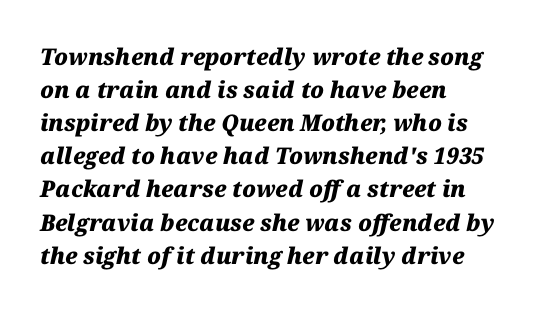
The image shows 23 px bold type, italic (leaning right); set left-aligned, normal line spacing (1.44x), normal letter spacing, not underlined.
